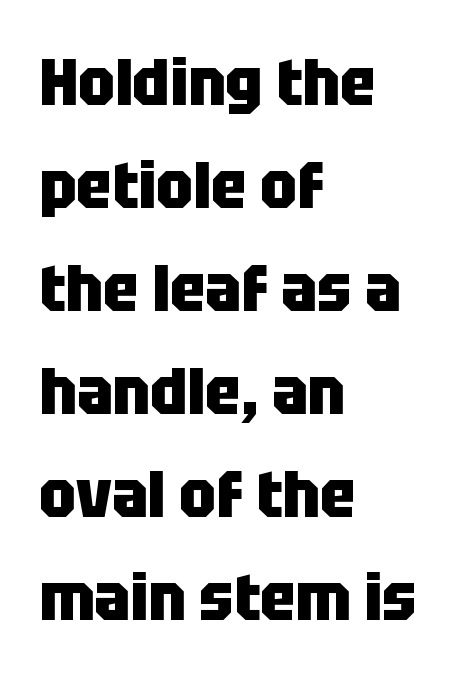
Posture: upright roman. This sample keeps an unexceptional amount of space between lines. Check under the words: just untouched page. Note: no serifs on the glyphs. The glyphs have the mass of a bold cut.
